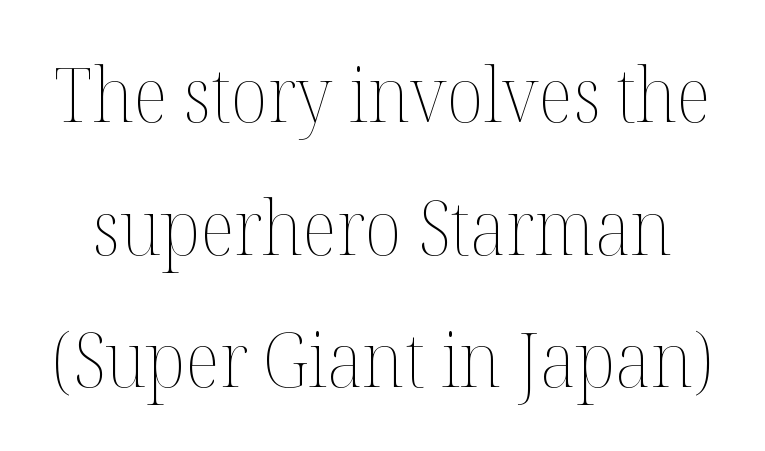
The image shows 75 px thin type, upright; set line spacing 1.77x, normal letter spacing, not underlined; medium stroke contrast and a medium x-height.
